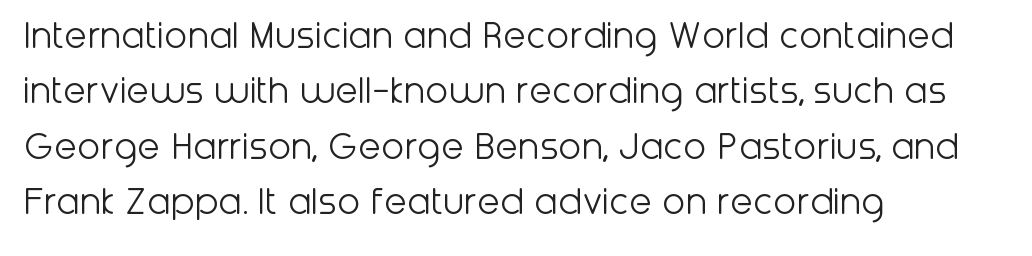
{"serif": "no", "italic": "no", "bold": "no", "weight": "light", "width": "normal", "stroke_contrast": "low", "x_height": "medium", "monospaced": "no", "underline": "no", "align": "left", "line_spacing": "normal", "line_spacing_ratio": 1.32, "letter_spacing": "normal", "letter_spacing_em": 0.0, "glyph_px": 42}
